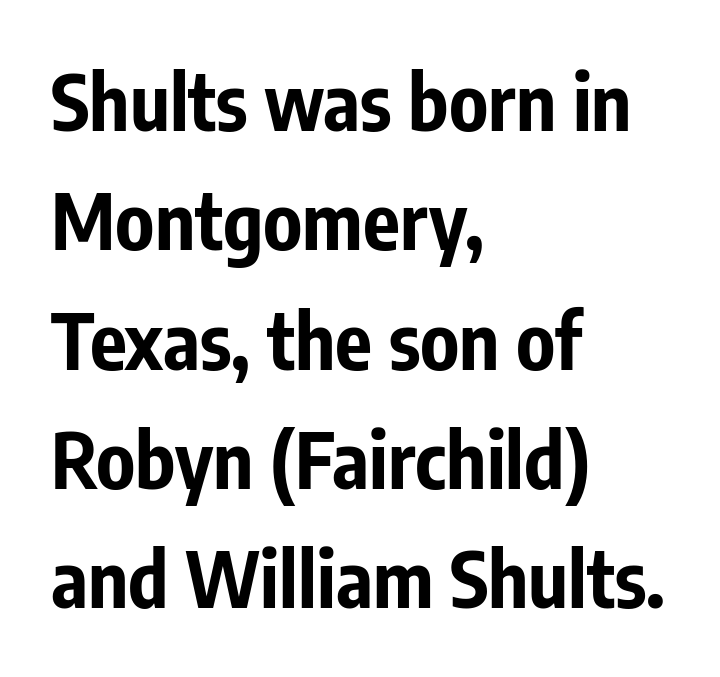
The image shows 77 px bold, condensed sans-serif type, upright; set left-aligned, normal line spacing (1.55x), normal letter spacing, not underlined; low stroke contrast and a medium x-height.
